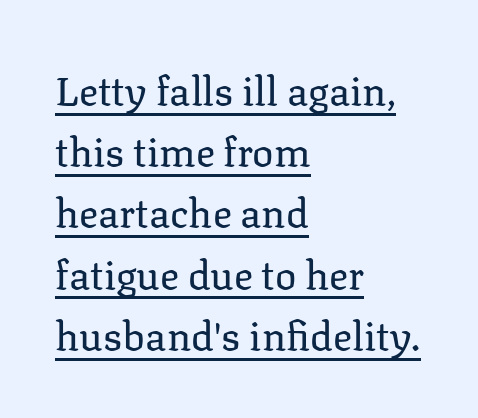
Letters have the restrained weight of plain body copy at most. Nothing unusual about the tracking: characters are spaced as the font intends. Posture: straight, roman, zero tilt. Look at the bottom of the vertical strokes: they flare into serifs here. The designer left line spacing at the default.
